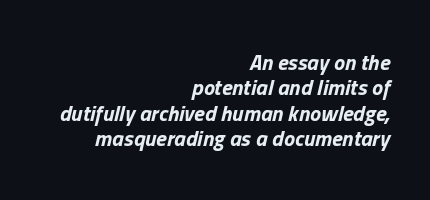
The setting favours the right margin, as signatures and pull-quotes sometimes do. It's the slanting kind of type. On the weight axis this lands at bold, roughly 700. The line texture is even and compact thanks to regular tracking.
